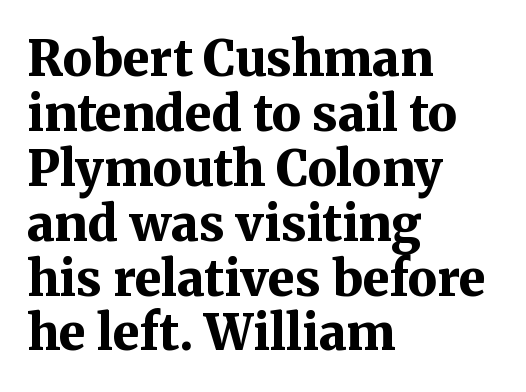
Cramped leading. Font category for this specimen: serif. Words appear dense and cohesive because spacing is normal. These lines stack with their left ends in a neat column.
